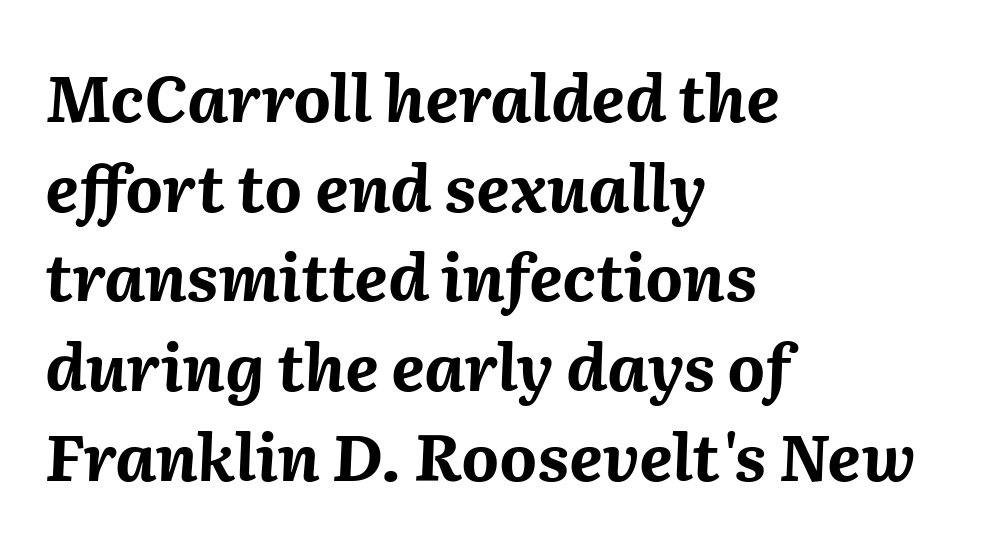
{"italic": "yes", "lean": "right", "slant_degrees": 2, "bold": "yes", "weight": "bold", "width": "normal", "stroke_contrast": "medium", "x_height": "medium", "monospaced": "no", "underline": "no", "align": "left", "line_spacing": "normal", "line_spacing_ratio": 1.38, "letter_spacing": "normal", "letter_spacing_em": 0.0, "glyph_px": 65}
